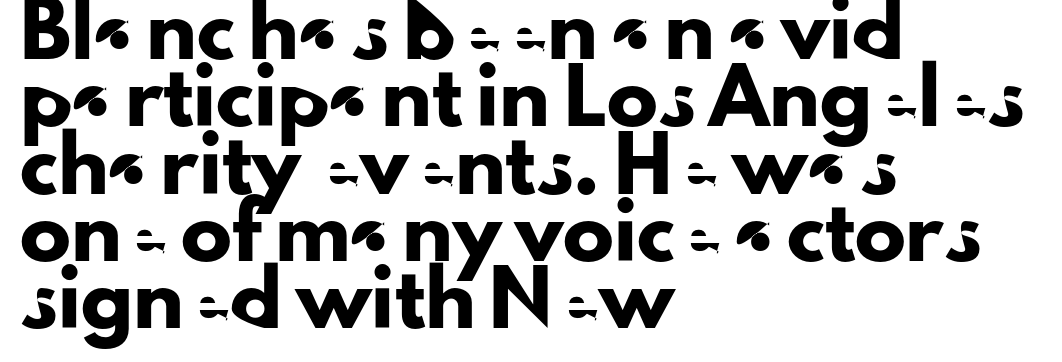
The image shows 51 px sans-serif type, upright; set left-aligned, normal line spacing (1.32x), normal letter spacing, not underlined; low stroke contrast and a small x-height.
